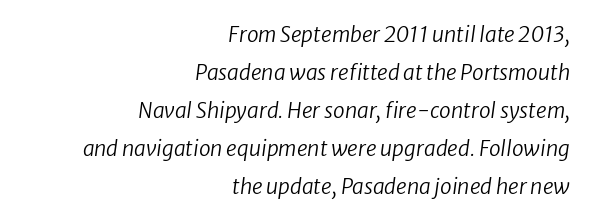
When letters slant like this, we call the style italic. The setting favours the right margin, as signatures and pull-quotes sometimes do. Check the space under the baseline: it is left empty. The face looks like a standard text weight, possibly lighter. These lines keep a tight, regular rhythm from letter to letter.
